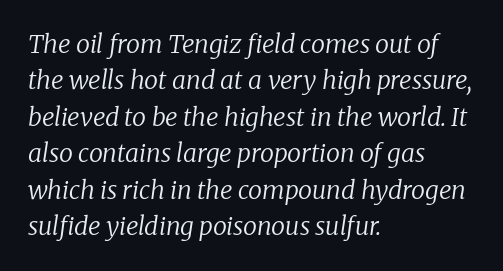
The image shows 25 px text type, italic (leaning right); set left-aligned, normal line spacing (1.46x), normal letter spacing, not underlined.
